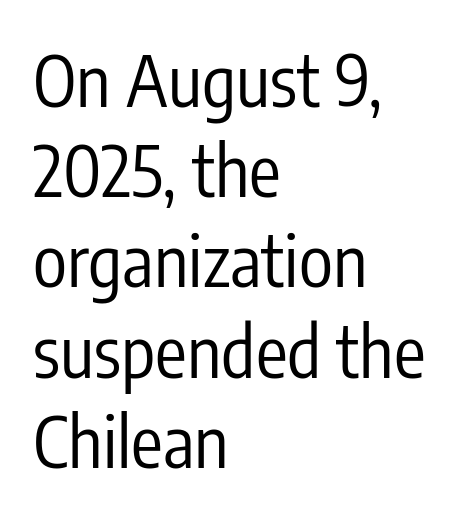
This is sans-serif lettering, the kind often seen on screens and signage. The typography opts for an upright posture over an oblique one. The letters look calm and open, with moderate or lighter stems. The lines are quadded left. The type is set solid horizontally, with unmodified tracking. The letters advance in unequal steps, a hallmark of proportional type.
